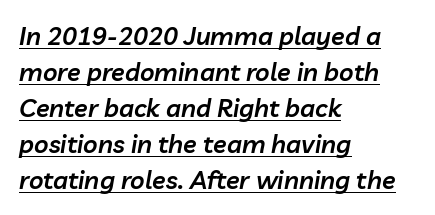
Q: Is the text bold? A: Semi-bold.
Q: Is the text italic (slanted)? A: Yes, it leans right by about 10 degrees.
Q: Is the text underlined? A: Yes.
Q: How is the paragraph aligned? A: Left-aligned.
Q: Is the spacing between letters normal or unusually wide? A: Normal.
Q: Is the spacing between lines tight, normal or loose? A: Normal.
